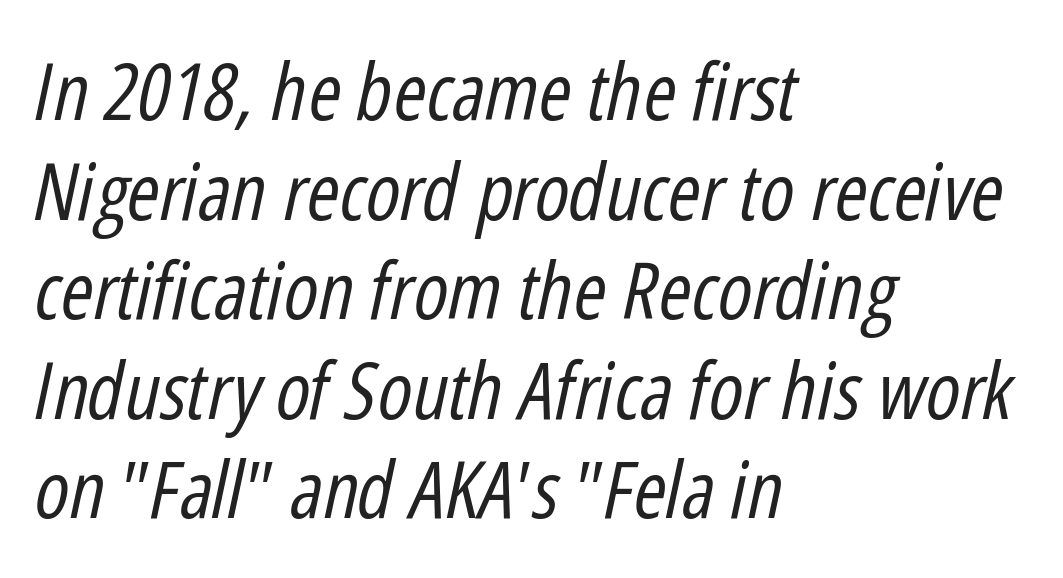
{"italic": "yes", "lean": "right", "slant_degrees": 12, "bold": "no", "weight": "regular", "width": "condensed", "stroke_contrast": "low", "x_height": "medium", "monospaced": "no", "underline": "no", "align": "left", "line_spacing": "normal", "line_spacing_ratio": 1.26, "letter_spacing": "normal", "letter_spacing_em": 0.0, "glyph_px": 79}
